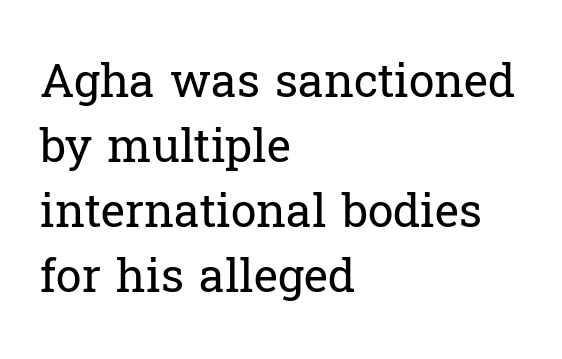
The image shows 46 px regular-weight serif type, upright; set left-aligned, normal line spacing (1.41x), normal letter spacing, not underlined; low stroke contrast and a medium x-height.
